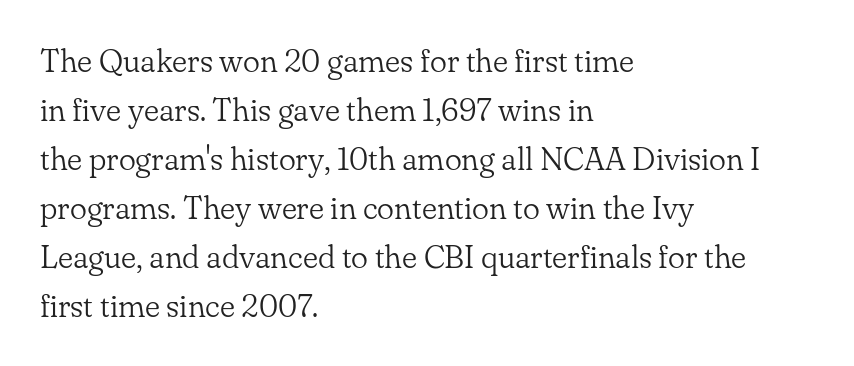
Is the letter spacing exaggerated? No — it looks like the ordinary default. One glance says typical: line gaps are just what's usual. Stems here are at most as thick as an everyday book face. The passage is arranged the way most books set body copy — flush left. Nope, not italic — everything's standing straight. Stroke terminals: seriffed.
